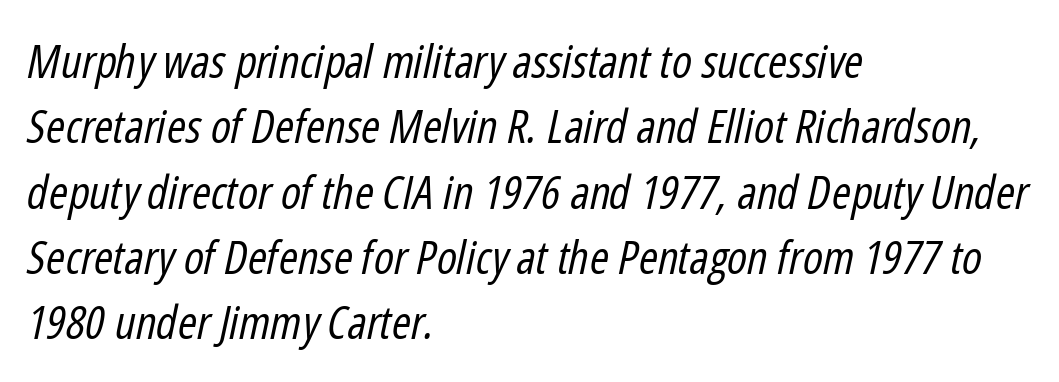
{"italic": "yes", "lean": "right", "slant_degrees": 12, "bold": "no", "weight": "regular", "width": "condensed", "stroke_contrast": "low", "x_height": "medium", "monospaced": "no", "underline": "no", "align": "left", "line_spacing": "normal", "line_spacing_ratio": 1.42, "letter_spacing": "normal", "letter_spacing_em": 0.0, "glyph_px": 46}
